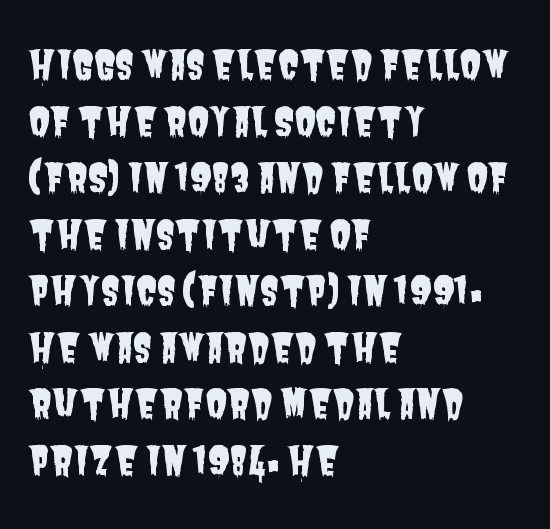
The image shows 39 px condensed sans-serif type; set left-aligned, normal line spacing (1.45x), normal letter spacing, not underlined; low stroke contrast and a large x-height.
